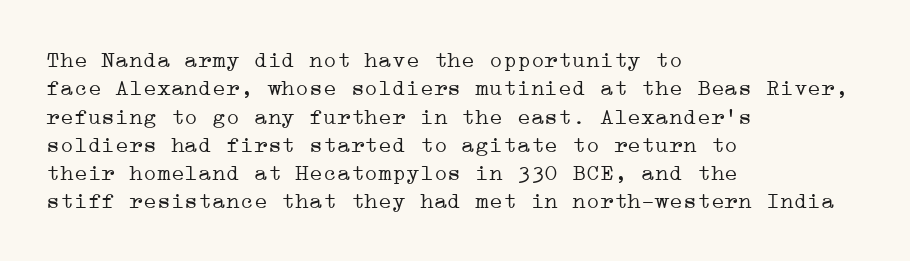
Nobody touched the tracking dial on this one. Visually the block forms a straight wall on the left and a jagged coastline on the right. Posture: upright roman. Beneath every word, the page is bare.
